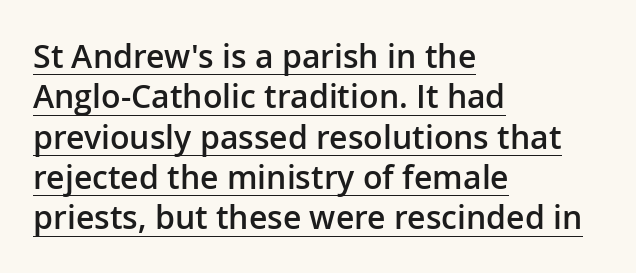
{"serif": "no", "italic": "no", "bold": "semi", "weight": "semibold", "width": "normal", "stroke_contrast": "low", "x_height": "medium", "monospaced": "no", "underline": "yes", "align": "left", "line_spacing": "normal", "line_spacing_ratio": 1.26, "letter_spacing": "normal", "letter_spacing_em": 0.0, "glyph_px": 32}
